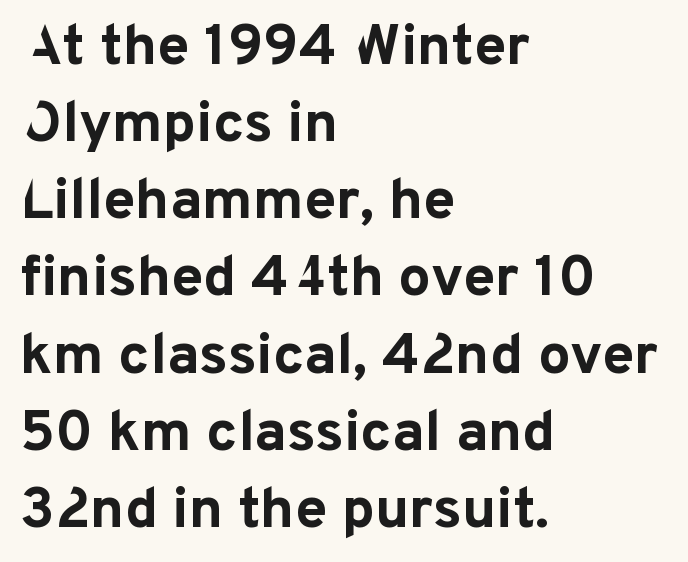
{"serif": "no", "italic": "no", "bold": "yes", "weight": "bold", "width": "normal", "stroke_contrast": "low", "x_height": "medium", "monospaced": "no", "underline": "no", "align": "left", "line_spacing": "normal", "line_spacing_ratio": 1.33, "letter_spacing": "normal", "letter_spacing_em": 0.0, "glyph_px": 58}
